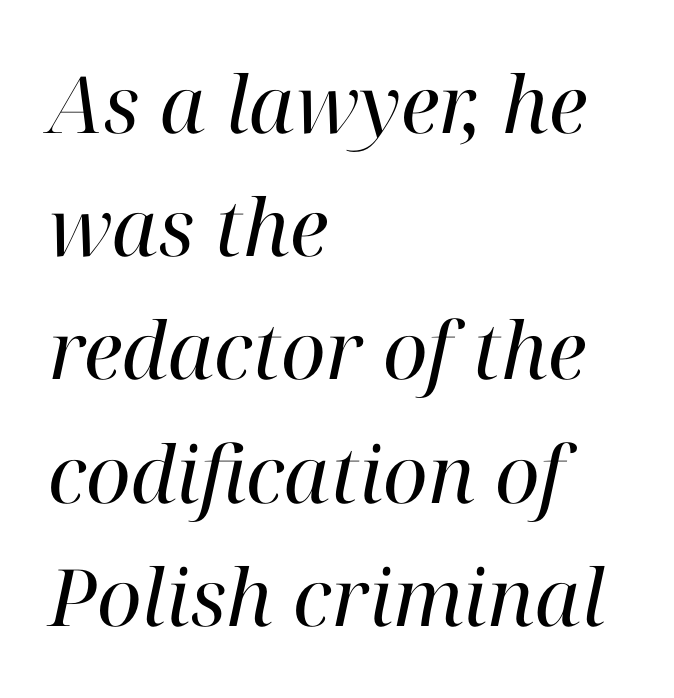
The image shows 79 px regular-weight serif type, italic (leaning right); set left-aligned, normal line spacing (1.56x), normal letter spacing, not underlined; high stroke contrast and a medium x-height.
